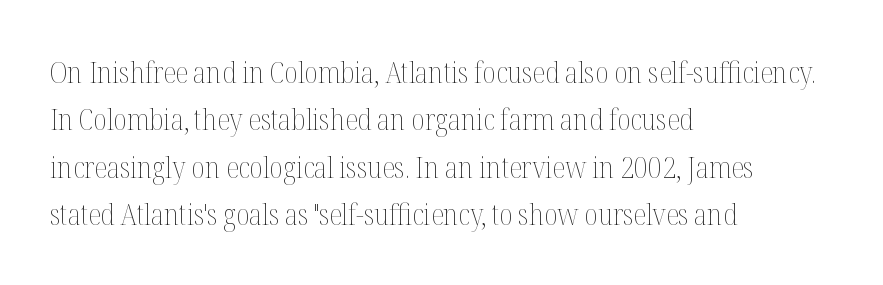
Posture: straight, roman, zero tilt. Each letter keeps its own natural width here, so spacing adapts to shape. Stems here are at most as thick as an everyday book face. Default kerning and tracking; the words read as compact shapes. Vertical spacing — default. Bare-footed words on every line.
